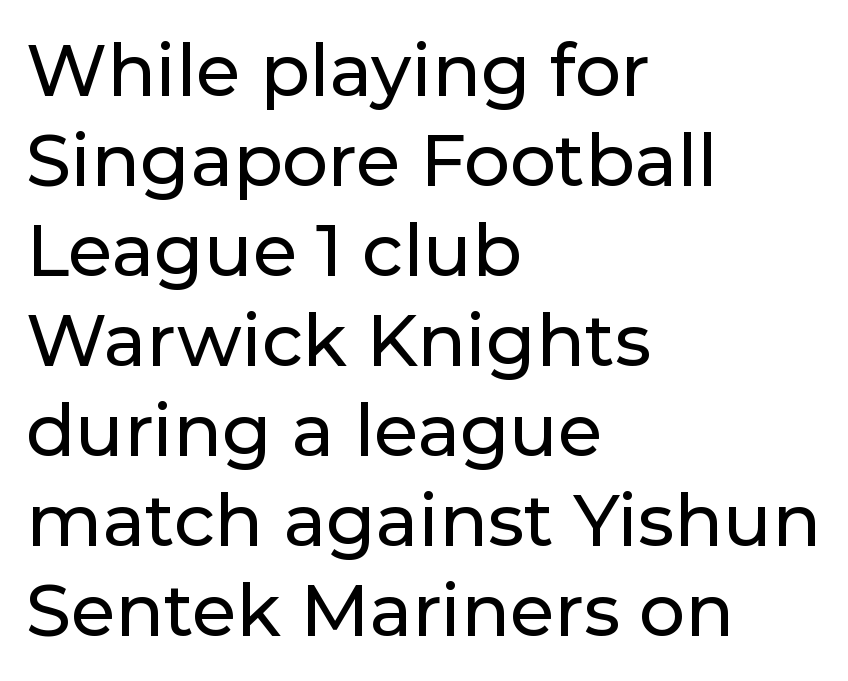
{"serif": "no", "italic": "no", "width": "normal", "stroke_contrast": "low", "x_height": "medium", "monospaced": "no", "underline": "no", "align": "left", "line_spacing": "normal", "line_spacing_ratio": 1.25, "letter_spacing": "normal", "letter_spacing_em": 0.0, "glyph_px": 72}
